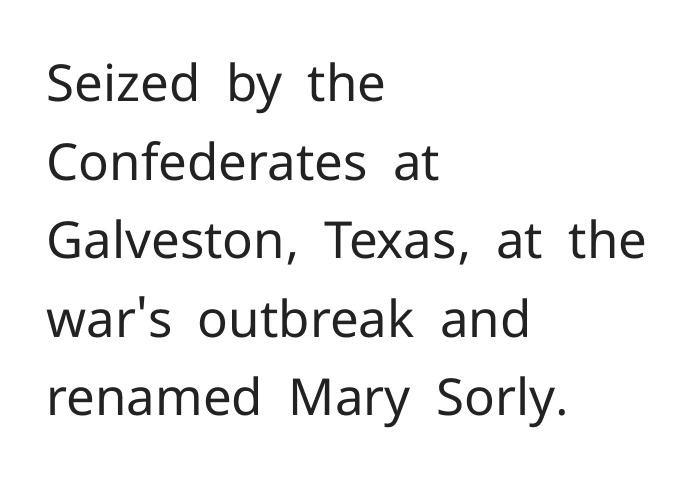
{"serif": "no", "italic": "no", "bold": "no", "weight": "regular", "width": "normal", "stroke_contrast": "low", "x_height": "medium", "monospaced": "no", "underline": "no", "align": "left", "line_spacing": "normal", "line_spacing_ratio": 1.54, "letter_spacing": "normal", "letter_spacing_em": 0.0, "glyph_px": 51}
